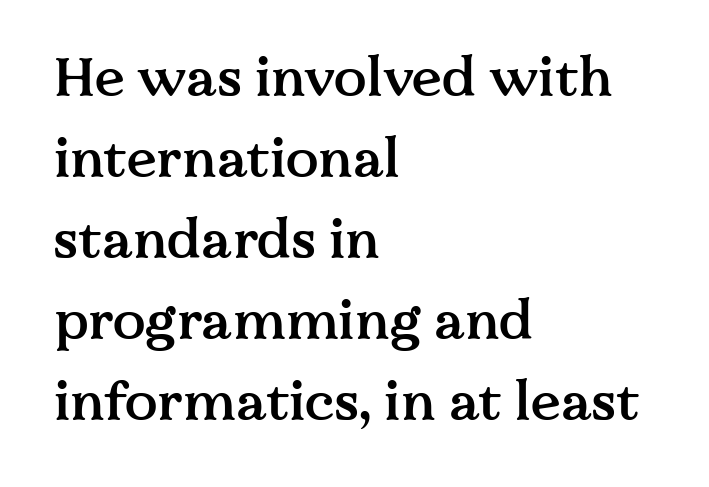
{"serif": "yes", "italic": "no", "bold": "semi", "weight": "semibold", "width": "normal", "stroke_contrast": "medium", "x_height": "medium", "monospaced": "no", "underline": "no", "align": "left", "line_spacing": "normal", "line_spacing_ratio": 1.5, "letter_spacing": "normal", "letter_spacing_em": 0.0, "glyph_px": 54}
